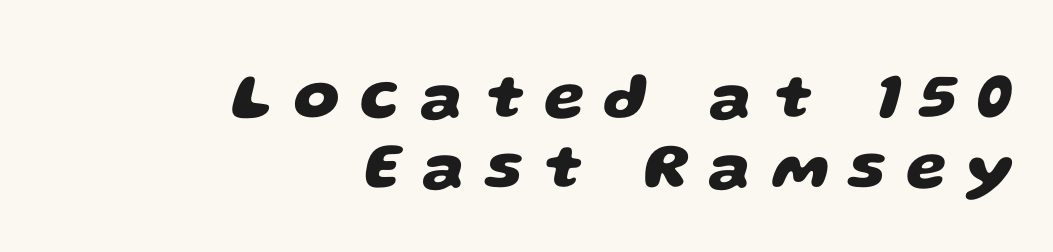
{"serif": "no", "bold": "yes", "weight": "heavy", "width": "wide", "stroke_contrast": "low", "x_height": "large", "monospaced": "no", "underline": "no", "align": "right", "line_spacing": "tight", "line_spacing_ratio": 1.08, "letter_spacing": "wide", "letter_spacing_em": 0.32, "glyph_px": 65}
